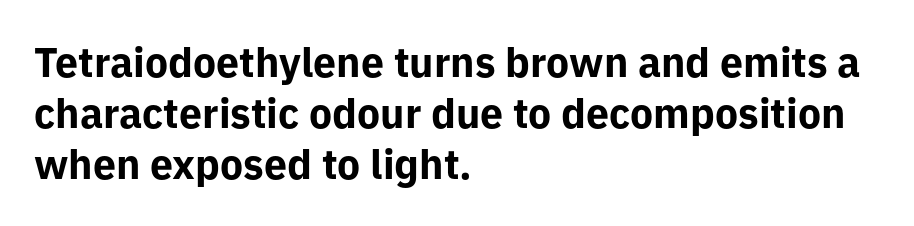
{"serif": "no", "italic": "no", "bold": "yes", "weight": "bold", "width": "normal", "stroke_contrast": "low", "x_height": "medium", "monospaced": "no", "underline": "no", "align": "left", "line_spacing": "normal", "line_spacing_ratio": 1.25, "letter_spacing": "normal", "letter_spacing_em": 0.0, "glyph_px": 41}
